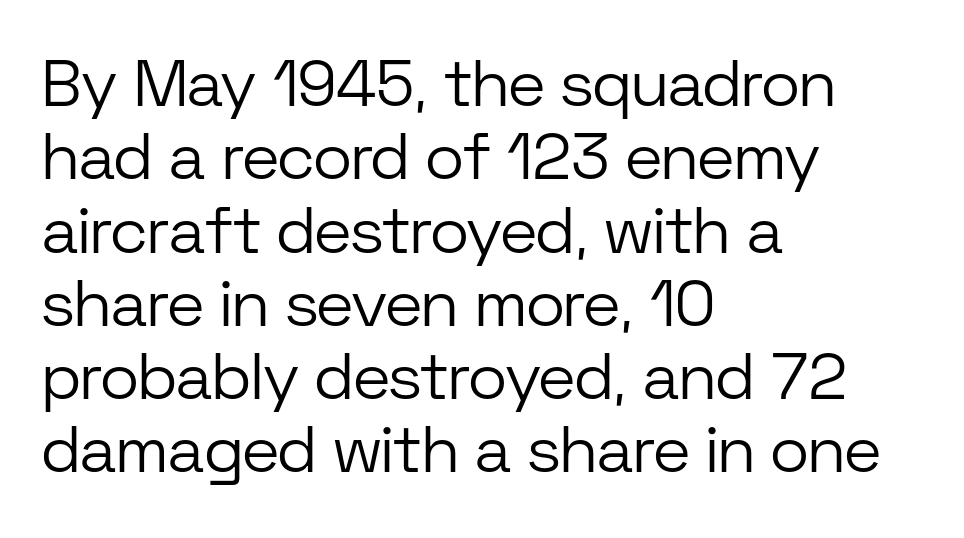
The font family rendered here belongs to the sans-serif group. A clean baseline with only descenders dipping below it. The letterforms sit at book weight or below. The font's upright variant was chosen for this text. Vertical spacing — tight.
